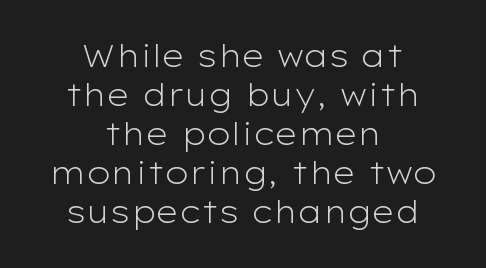
Q: Is the text bold? A: No.
Q: Is the text italic (slanted)? A: No, it is upright.
Q: Is the typeface a serif or a sans-serif typeface? A: Sans-serif.
Q: Is the text underlined? A: No.
Q: How is the paragraph aligned? A: Centered.
Q: Is the spacing between letters normal or unusually wide? A: Normal.
Q: Is the spacing between lines tight, normal or loose? A: Normal.
Q: Width (condensed, normal, or wide)? A: Wide.
Q: Stroke contrast? A: Low.
Q: x-height? A: Medium.
Q: Monospaced? A: No.
